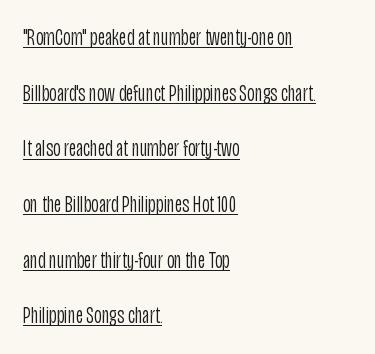
The image shows 23 px text type, upright; set left-aligned, loose line spacing (2.42x), normal letter spacing, underlined.
